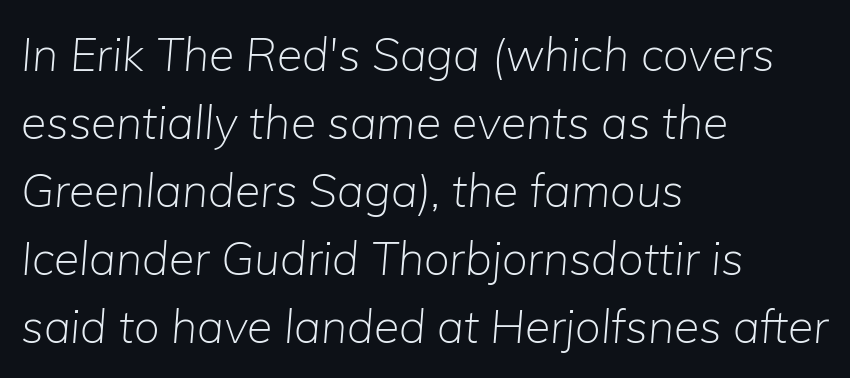
Q: Is the text bold? A: No.
Q: Is the text italic (slanted)? A: Yes, it leans right by about 5 degrees.
Q: Is the text underlined? A: No.
Q: How is the paragraph aligned? A: Left-aligned.
Q: Is the spacing between letters normal or unusually wide? A: Normal.
Q: Is the spacing between lines tight, normal or loose? A: Normal.
Q: Width (condensed, normal, or wide)? A: Normal.
Q: Stroke contrast? A: Low.
Q: x-height? A: Medium.
Q: Monospaced? A: No.
